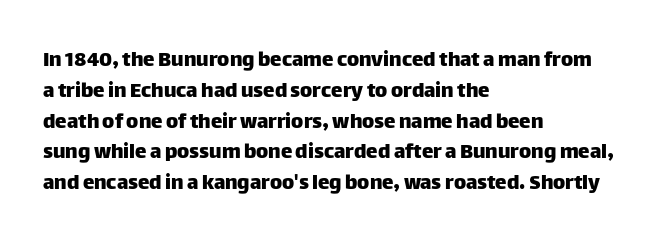
{"italic": "no", "underline": "no", "align": "left", "line_spacing": "normal", "line_spacing_ratio": 1.34, "letter_spacing": "normal", "letter_spacing_em": 0.0, "glyph_px": 23}
